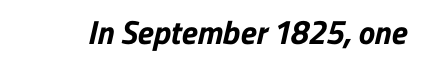
The image shows 33 px bold sans-serif type; set normal letter spacing, not underlined; low stroke contrast and a medium x-height.
